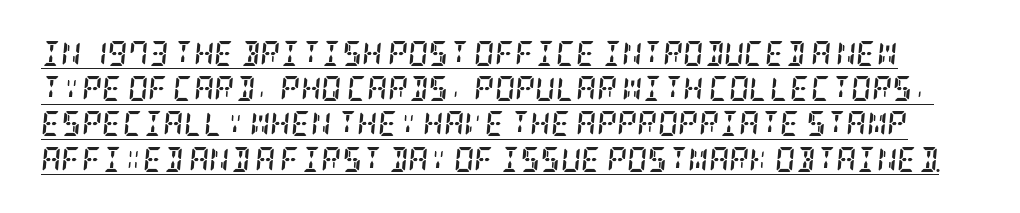
{"italic": "yes", "lean": "right", "slant_degrees": 5, "bold": "yes", "underline": "yes", "line_spacing": "normal", "line_spacing_ratio": 1.41, "letter_spacing": "normal", "letter_spacing_em": 0.0, "glyph_px": 25}
